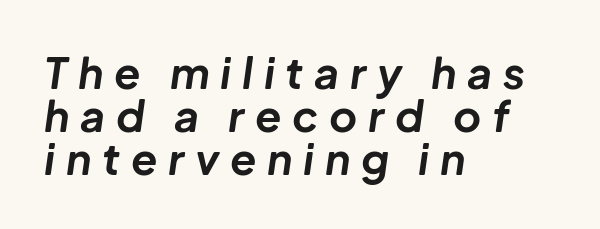
Q: Is the text bold? A: Yes.
Q: Is the text italic (slanted)? A: Yes, it leans right by about 8 degrees.
Q: Is the text underlined? A: No.
Q: How is the paragraph aligned? A: Left-aligned.
Q: Is the spacing between letters normal or unusually wide? A: Unusually wide.
Q: Is the spacing between lines tight, normal or loose? A: Tight.
Q: Width (condensed, normal, or wide)? A: Normal.
Q: Stroke contrast? A: Low.
Q: x-height? A: Medium.
Q: Monospaced? A: No.
